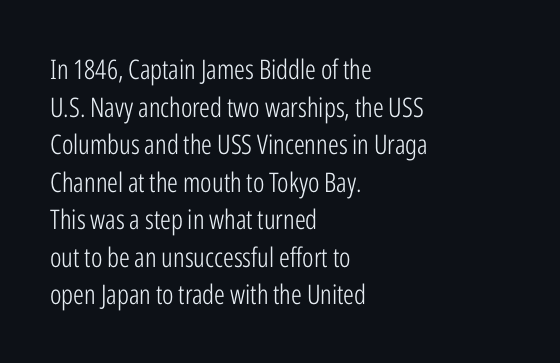
Notice how the stems are strictly vertical — no italics here. A bare baseline throughout the passage. Inter-character spacing is left at the font's built-in metrics. Vertical spacing — default. The ragged edge is on the right, which tells us the setting is flush left. The font sits on the lighter half of the weight spectrum, regular included.
